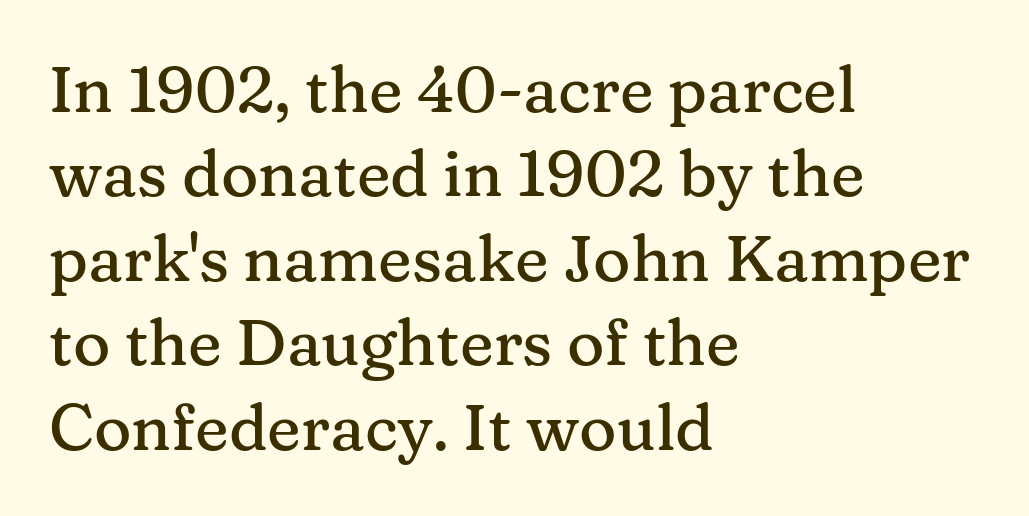
Q: Is the text italic (slanted)? A: No, it is upright.
Q: Is the typeface a serif or a sans-serif typeface? A: Serif.
Q: Is the text underlined? A: No.
Q: How is the paragraph aligned? A: Left-aligned.
Q: Is the spacing between letters normal or unusually wide? A: Normal.
Q: Is the spacing between lines tight, normal or loose? A: Normal.
Q: Width (condensed, normal, or wide)? A: Normal.
Q: Stroke contrast? A: Medium.
Q: x-height? A: Medium.
Q: Monospaced? A: No.
